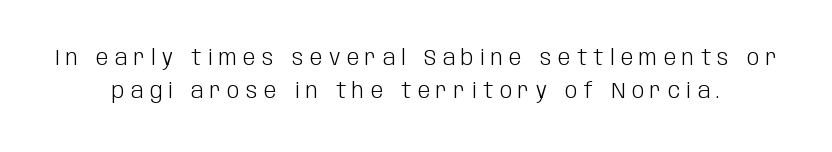
The image shows 22 px text type, upright; set normal line spacing (1.51x), unusually wide letter spacing (+0.29 em), not underlined.
